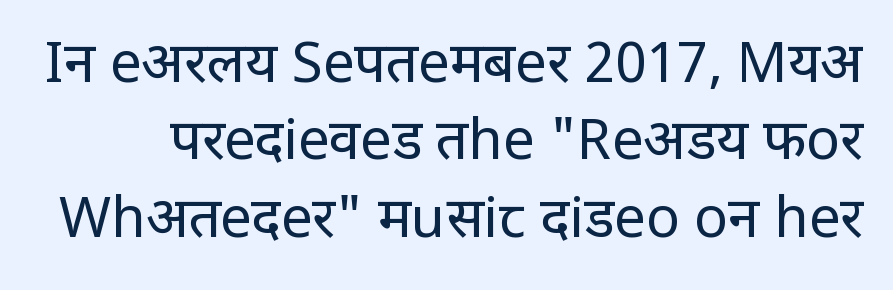
If you measured baseline to baseline, you'd find a middling distance. There is no visible air inserted between adjacent glyphs. Each letter keeps its own natural width here, so spacing adapts to shape. Observe the absence of serifs on each vertical stroke in this sample.
